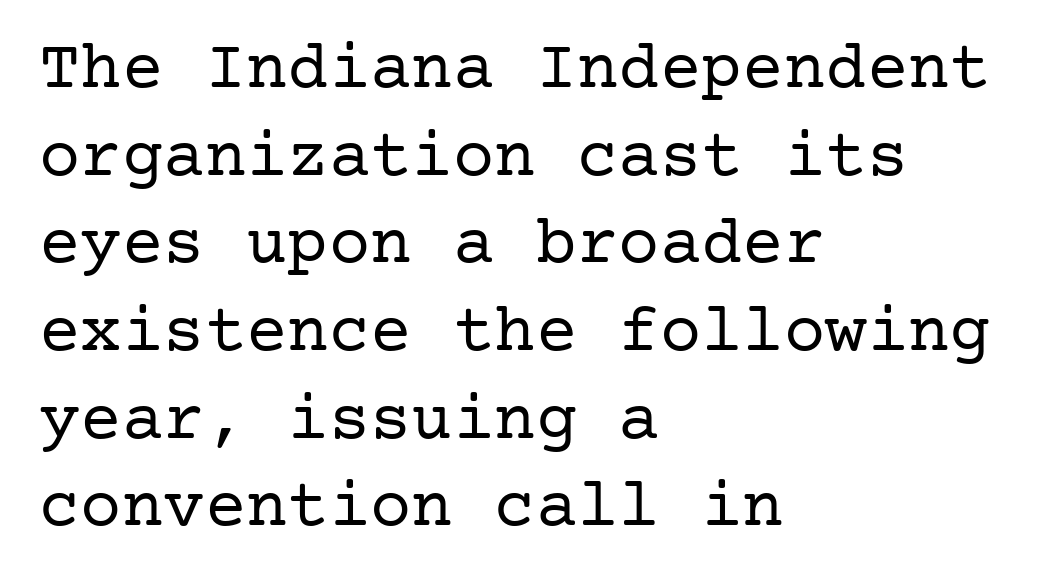
The image shows 69 px regular-weight serif type, upright; set left-aligned, normal line spacing (1.27x), normal letter spacing, not underlined; low stroke contrast and a medium x-height.
